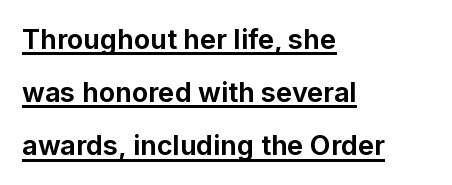
These lines stand farther apart than default settings would place them. The passage shown has conventional tracking throughout. The font is running at its bold setting. Quick note: not italic, upright.
